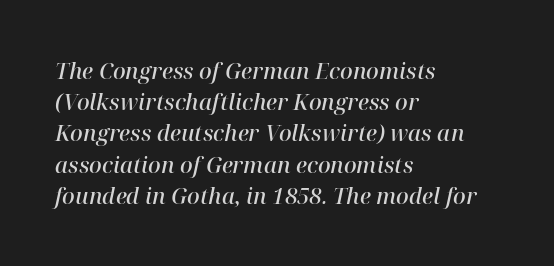
Q: Is the text bold? A: Semi-bold.
Q: Is the text italic (slanted)? A: Yes, it leans right by about 12 degrees.
Q: Is the text underlined? A: No.
Q: How is the paragraph aligned? A: Left-aligned.
Q: Is the spacing between letters normal or unusually wide? A: Normal.
Q: Is the spacing between lines tight, normal or loose? A: Normal.
